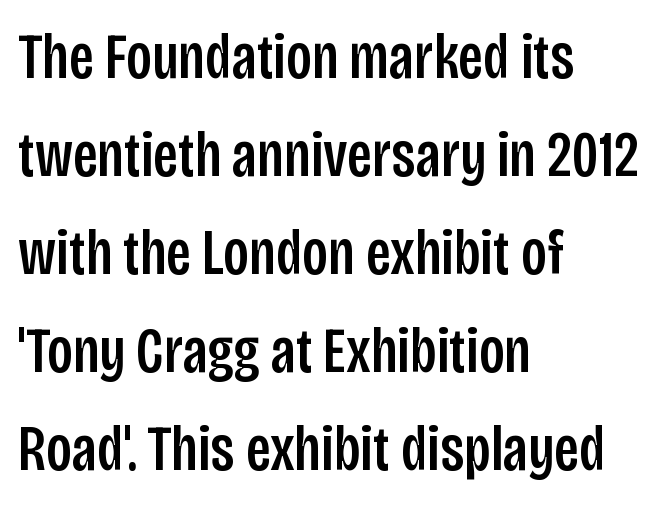
The image shows 64 px condensed sans-serif type, upright; set left-aligned, normal line spacing (1.53x), normal letter spacing, not underlined; low stroke contrast and a large x-height.
